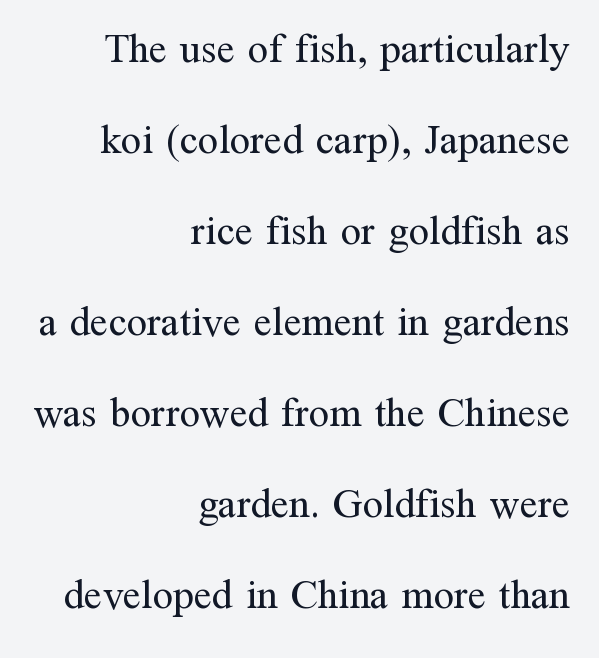
Q: Is the text bold? A: No.
Q: Is the text italic (slanted)? A: No, it is upright.
Q: Is the typeface a serif or a sans-serif typeface? A: Serif.
Q: Is the text underlined? A: No.
Q: How is the paragraph aligned? A: Right-aligned.
Q: Is the spacing between letters normal or unusually wide? A: Normal.
Q: Is the spacing between lines tight, normal or loose? A: Loose.
Q: Width (condensed, normal, or wide)? A: Normal.
Q: Stroke contrast? A: Medium.
Q: x-height? A: Medium.
Q: Monospaced? A: No.
